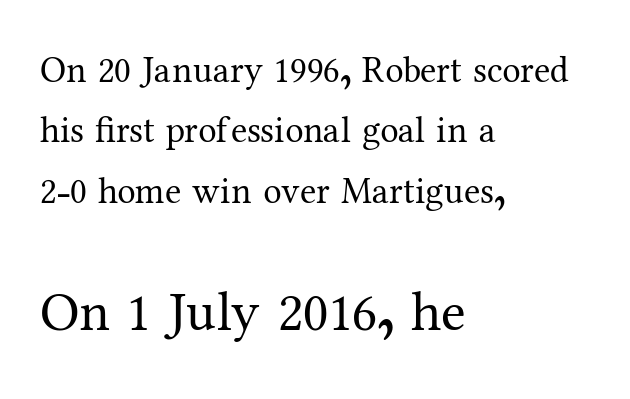
The lettering stays uniformly vertical, giving the passage a roman look. The following chunk of copy outweighs the initial chunk in type size. Beneath every word, the page is bare. Character widths vary here, with narrow letters taking less room than wide ones.
